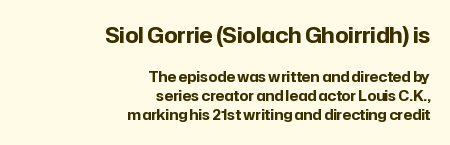
The image shows 21 px bold type, upright; set right-aligned, normal line spacing (1.37x), normal letter spacing, not underlined; the first (top) block is 1.5x larger.
